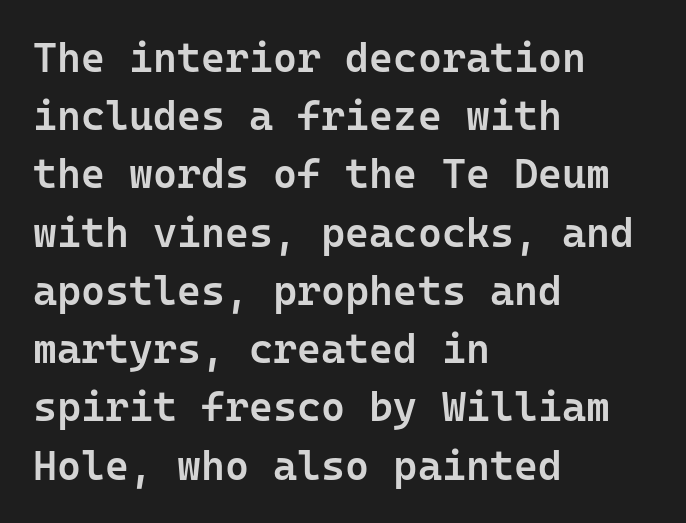
Horizontally, the lines are justified to the leading edge only. Posture: straight, roman, zero tilt. Honestly, the letter spacing is just normal — you wouldn't notice it. Here the designer chose a console-style face with uniform glyph widths.
